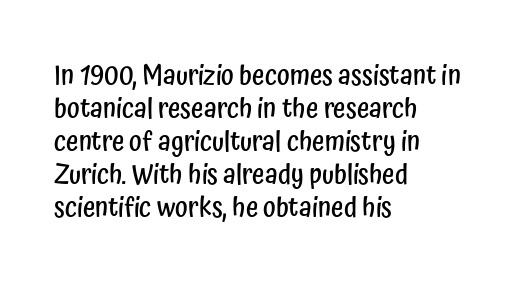
Q: Is the text bold? A: Semi-bold.
Q: Is the text italic (slanted)? A: No, it is upright.
Q: Is the text underlined? A: No.
Q: How is the paragraph aligned? A: Left-aligned.
Q: Is the spacing between letters normal or unusually wide? A: Normal.
